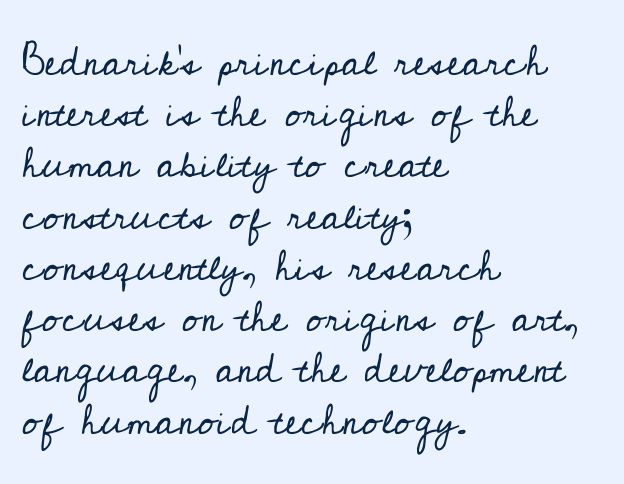
Q: Is the text bold? A: No.
Q: Is the text italic (slanted)? A: Yes.
Q: Is the typeface a serif or a sans-serif typeface? A: Serif.
Q: Is the text underlined? A: No.
Q: How is the paragraph aligned? A: Left-aligned.
Q: Is the spacing between letters normal or unusually wide? A: Normal.
Q: Width (condensed, normal, or wide)? A: Normal.
Q: Stroke contrast? A: Low.
Q: x-height? A: Small.
Q: Monospaced? A: No.
